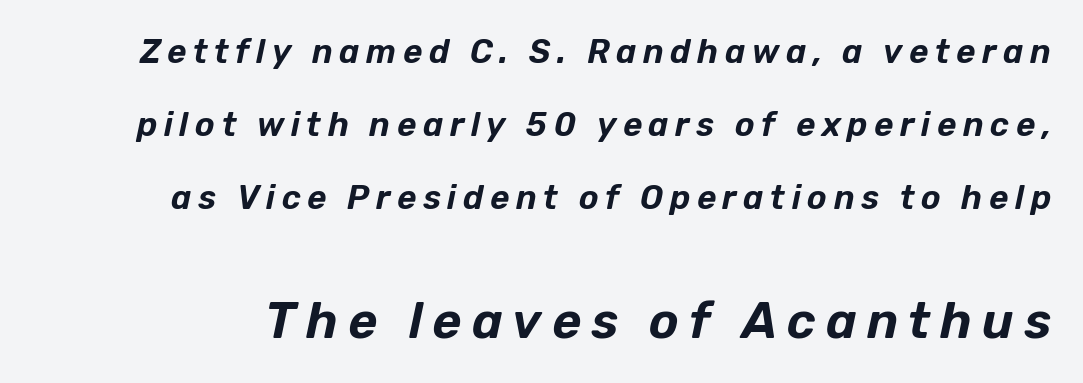
Q: Is the text italic (slanted)? A: Yes, it leans right by about 12 degrees.
Q: Is the text underlined? A: No.
Q: Is the spacing between letters normal or unusually wide? A: Unusually wide.
Q: Is the spacing between lines tight, normal or loose? A: Loose.
Q: Which block of text is set in a larger size, the first (top) or the second (bottom)? A: The second (bottom) one.
Q: Width (condensed, normal, or wide)? A: Normal.
Q: Stroke contrast? A: Low.
Q: x-height? A: Medium.
Q: Monospaced? A: No.
